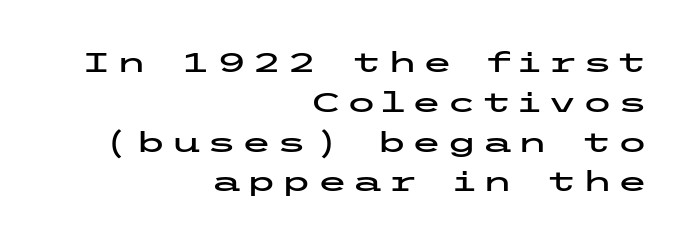
Nothing sits at the stroke ends, so this counts as sans-serif. Any mark beneath the type? The region is blank. Compared with a flush-left layout, this one pins lines to the opposite, right side. You can tell it's not italic because the verticals are truly vertical. Interline gaps are of average width in this sample.
